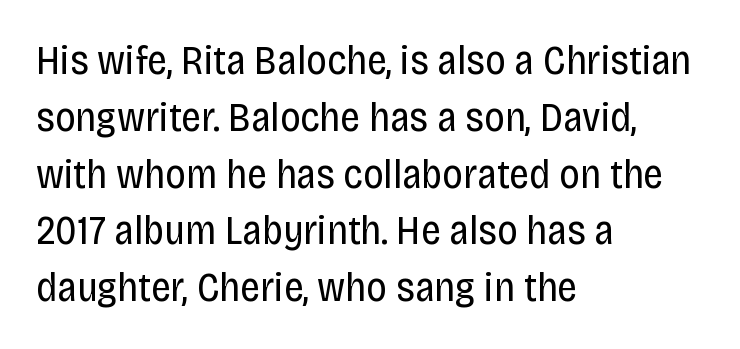
The image shows 40 px regular-weight, condensed sans-serif type, upright; set left-aligned, normal line spacing (1.42x), normal letter spacing, not underlined; low stroke contrast and a large x-height.
